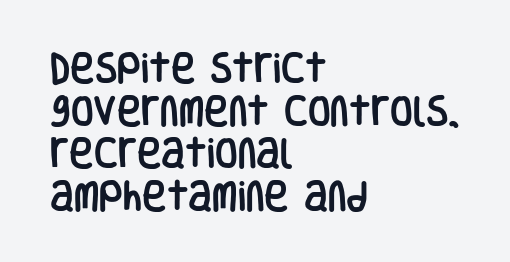
Q: Is the text italic (slanted)? A: No, it is upright.
Q: Is the typeface a serif or a sans-serif typeface? A: Sans-serif.
Q: Is the text underlined? A: No.
Q: How is the paragraph aligned? A: Left-aligned.
Q: Is the spacing between letters normal or unusually wide? A: Normal.
Q: Is the spacing between lines tight, normal or loose? A: Normal.
Q: Width (condensed, normal, or wide)? A: Condensed.
Q: Stroke contrast? A: Low.
Q: x-height? A: Large.
Q: Monospaced? A: No.
